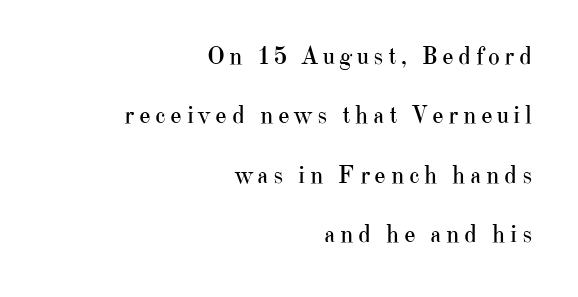
The image shows 25 px text type, upright; set right-aligned, loose line spacing (2.38x), not underlined.
